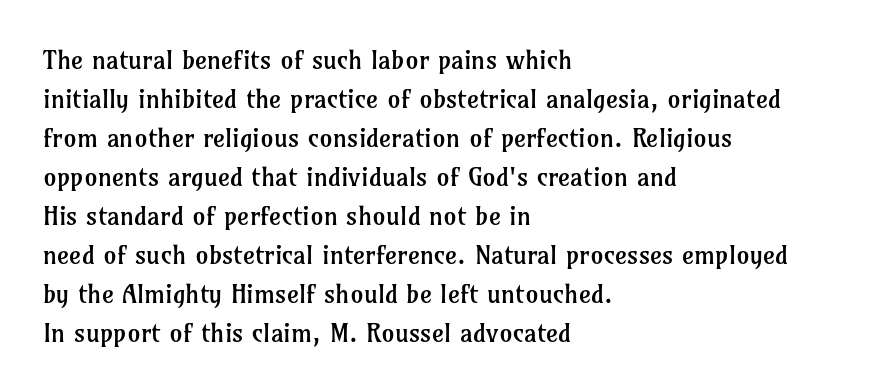
The image shows 26 px text type, upright; set left-aligned, normal line spacing (1.5x), normal letter spacing, not underlined.
